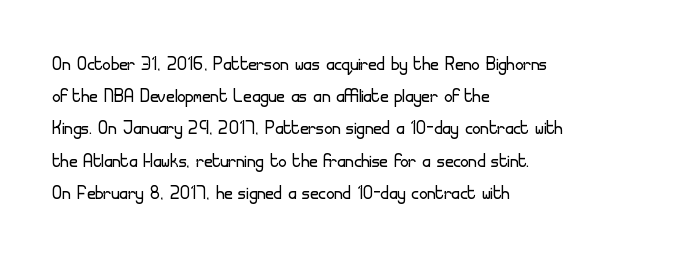
{"italic": "no", "bold": "no", "underline": "no", "align": "left", "line_spacing": "normal", "line_spacing_ratio": 1.4, "letter_spacing": "normal", "letter_spacing_em": 0.0, "glyph_px": 23}
